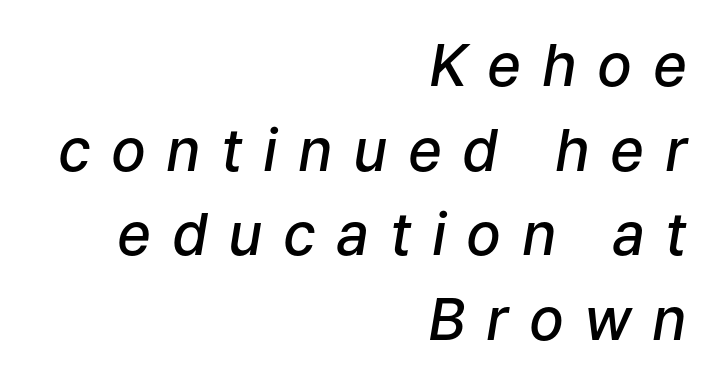
Q: Is the text bold? A: Semi-bold.
Q: Is the text italic (slanted)? A: Yes, it leans right by about 9 degrees.
Q: Is the text underlined? A: No.
Q: How is the paragraph aligned? A: Right-aligned.
Q: Is the spacing between letters normal or unusually wide? A: Unusually wide.
Q: Is the spacing between lines tight, normal or loose? A: Normal.
Q: Width (condensed, normal, or wide)? A: Normal.
Q: Stroke contrast? A: Low.
Q: x-height? A: Medium.
Q: Monospaced? A: No.
